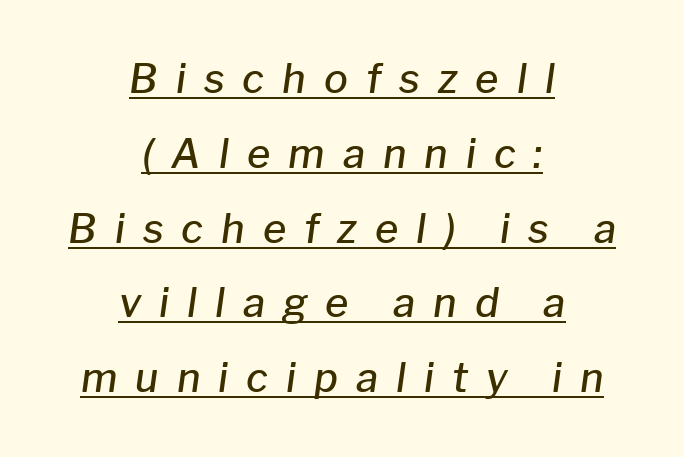
{"italic": "yes", "lean": "right", "slant_degrees": 8, "bold": "semi", "weight": "semibold", "width": "normal", "stroke_contrast": "low", "x_height": "medium", "monospaced": "no", "underline": "yes", "align": "center", "line_spacing_ratio": 1.87, "letter_spacing": "wide", "letter_spacing_em": 0.45, "glyph_px": 40}
